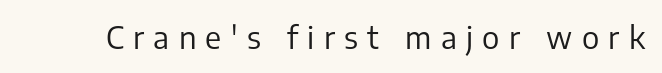
Each letter keeps its own natural width here, so spacing adapts to shape. Descender tails drop into unmarked territory. The lettering stays uniformly vertical, giving the passage a roman look. The font family rendered here belongs to the sans-serif group. Is the type heavy? It reads as light-to-regular instead. Observe the wide spacing: letters keep a clear distance from each other.
